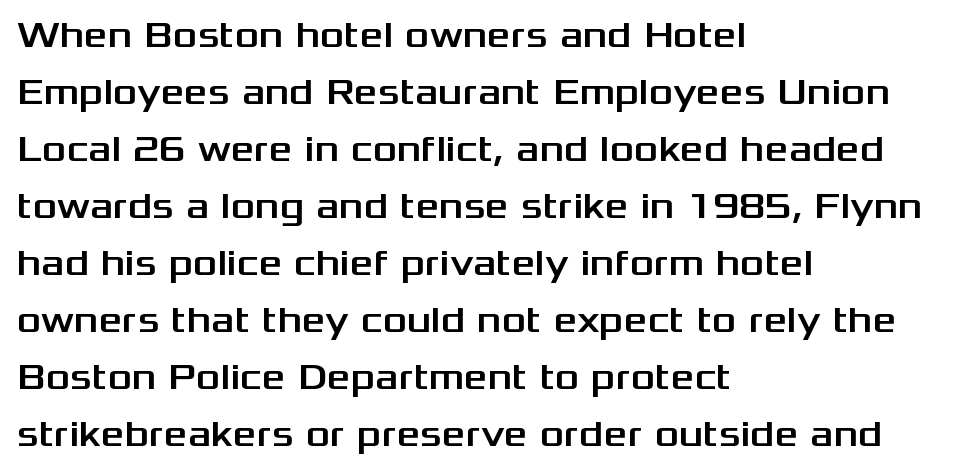
Ascenders rise straight up at ninety degrees. The letters advance in unequal steps, a hallmark of proportional type. Has an underline been added? It has not. Summary of vertical rhythm: regular, with standard interline spacing. To sum up the face: it is a sans, with no serifs.
